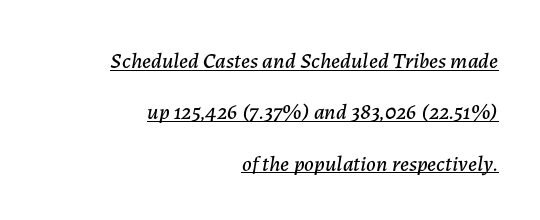
The image shows 22 px text type, italic (leaning right); set right-aligned, loose line spacing (2.33x), normal letter spacing, underlined.
